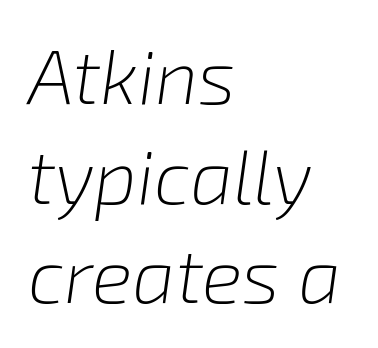
Yep, that's italic — everything's leaning. Each letter keeps its own natural width here, so spacing adapts to shape. A clean baseline with only descenders dipping below it. There is no visible air inserted between adjacent glyphs.
